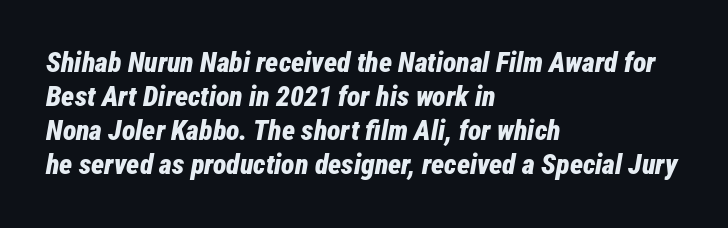
Q: Is the text bold? A: Yes.
Q: Is the text italic (slanted)? A: Yes, it leans right by about 12 degrees.
Q: Is the text underlined? A: No.
Q: How is the paragraph aligned? A: Left-aligned.
Q: Is the spacing between letters normal or unusually wide? A: Normal.
Q: Width (condensed, normal, or wide)? A: Condensed.
Q: Stroke contrast? A: Low.
Q: x-height? A: Medium.
Q: Monospaced? A: No.
